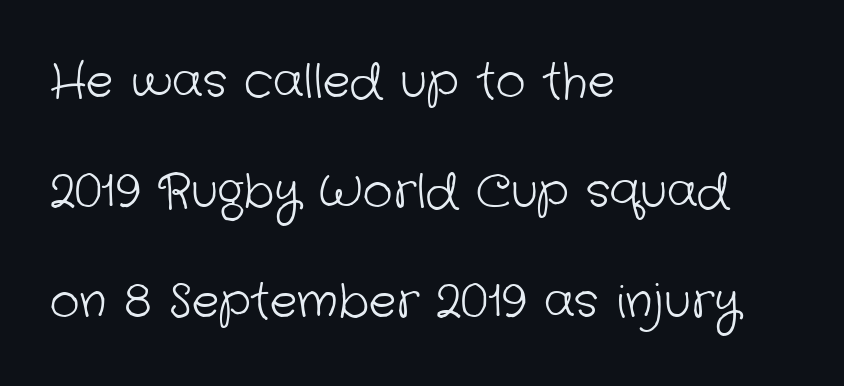
The image shows 46 px light sans-serif type; set left-aligned, loose line spacing (2.39x), normal letter spacing, not underlined; low stroke contrast and a medium x-height.
